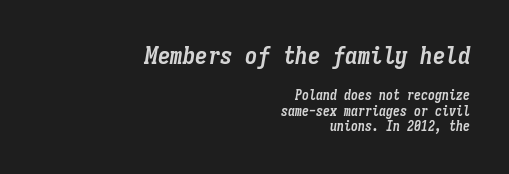
The image shows 25 px bold type, italic (leaning right); set right-aligned, tight line spacing (1.09x), normal letter spacing, not underlined; the first (top) block is 1.79x larger.
